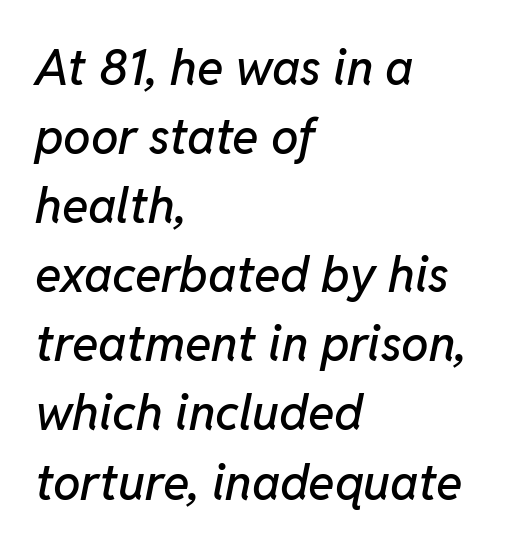
Layout note: lines flush left. Regular leading. These lines are rendered in a variable-pitch font. The line texture is even and compact thanks to regular tracking. The space beneath each line is pristine and unruled.
